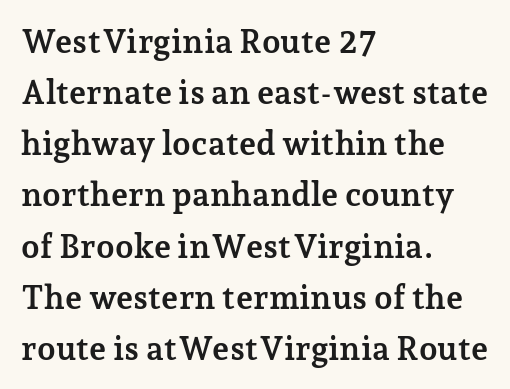
{"serif": "yes", "italic": "no", "bold": "yes", "weight": "semibold", "width": "normal", "stroke_contrast": "low", "x_height": "medium", "monospaced": "no", "underline": "no", "align": "left", "line_spacing": "normal", "line_spacing_ratio": 1.55, "letter_spacing": "normal", "letter_spacing_em": 0.0, "glyph_px": 33}
